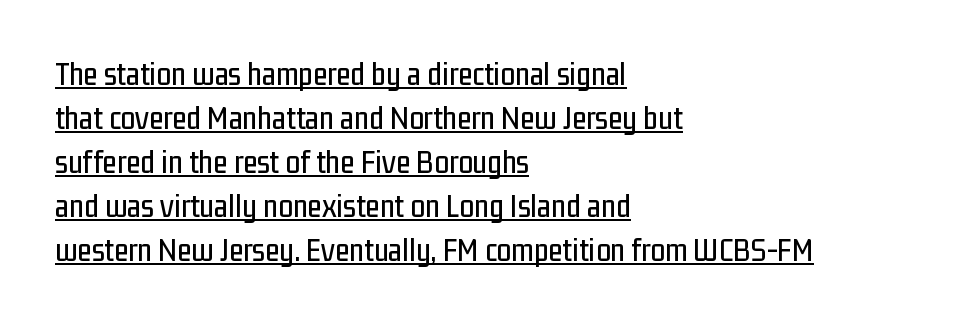
Q: Is the text italic (slanted)? A: No, it is upright.
Q: Is the typeface a serif or a sans-serif typeface? A: Sans-serif.
Q: Is the text underlined? A: Yes.
Q: How is the paragraph aligned? A: Left-aligned.
Q: Is the spacing between letters normal or unusually wide? A: Normal.
Q: Is the spacing between lines tight, normal or loose? A: Normal.
Q: Width (condensed, normal, or wide)? A: Condensed.
Q: Stroke contrast? A: Low.
Q: x-height? A: Medium.
Q: Monospaced? A: No.
